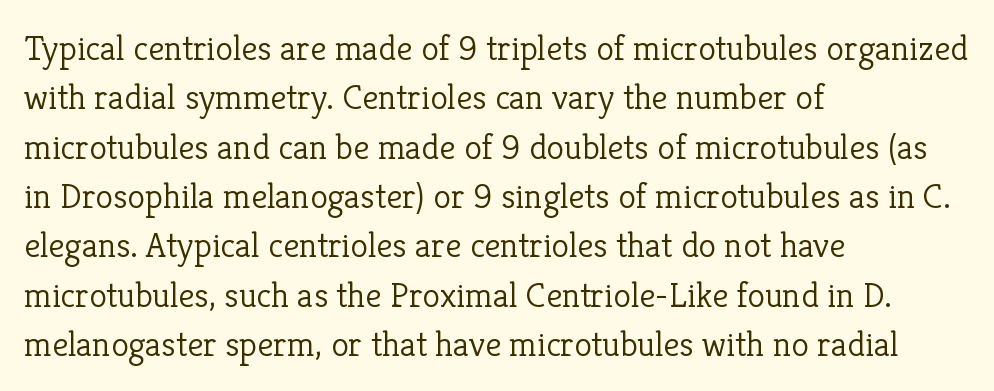
Unbolded letterforms with no extra heft. The face used here is seriffed, in the tradition of book romans. Every stem runs plumb, perpendicular to the baseline. Each row of text sits above clean, open space. This sample keeps an unexceptional amount of space between lines.
